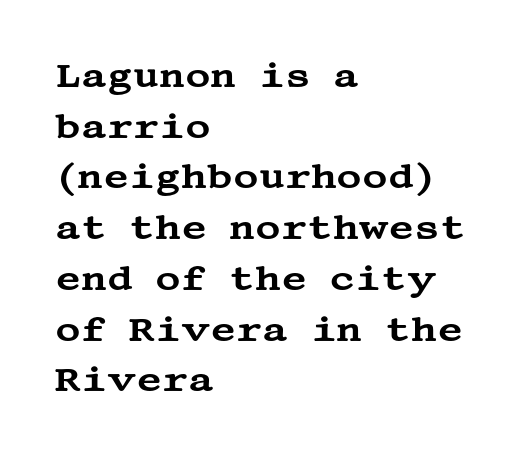
The image shows 35 px wide serif type, upright; set left-aligned, normal line spacing (1.45x), normal letter spacing, not underlined; medium stroke contrast and a large x-height.
